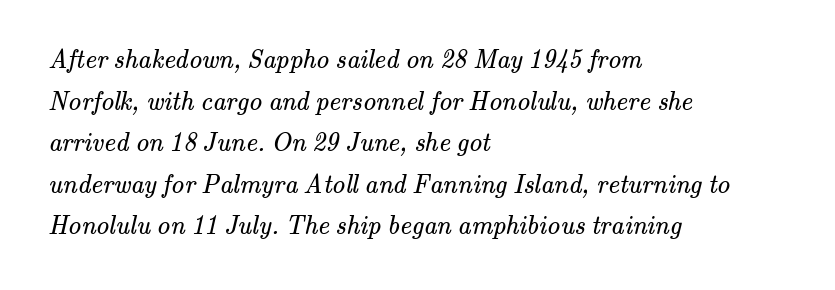
The image shows 26 px text type; set left-aligned, normal line spacing (1.6x), normal letter spacing, not underlined.
